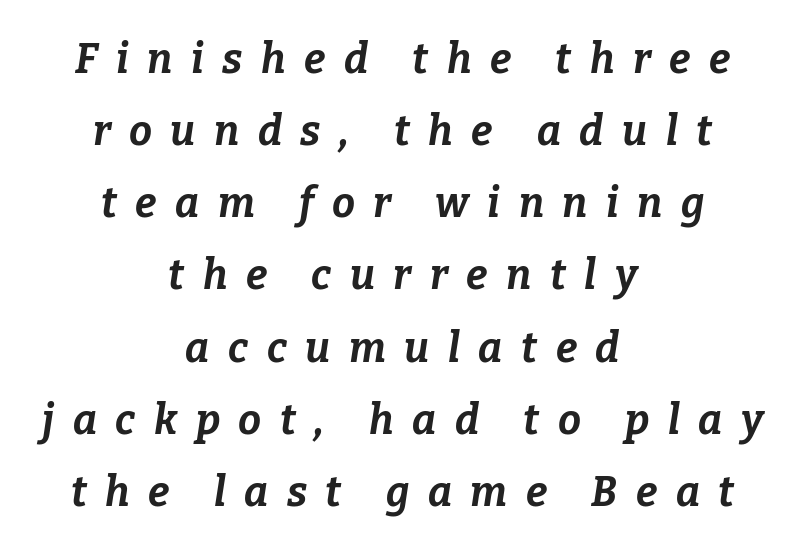
The image shows 41 px bold type, italic (leaning right); set centered, line spacing 1.76x, unusually wide letter spacing (+0.45 em), not underlined; low stroke contrast and a medium x-height.
